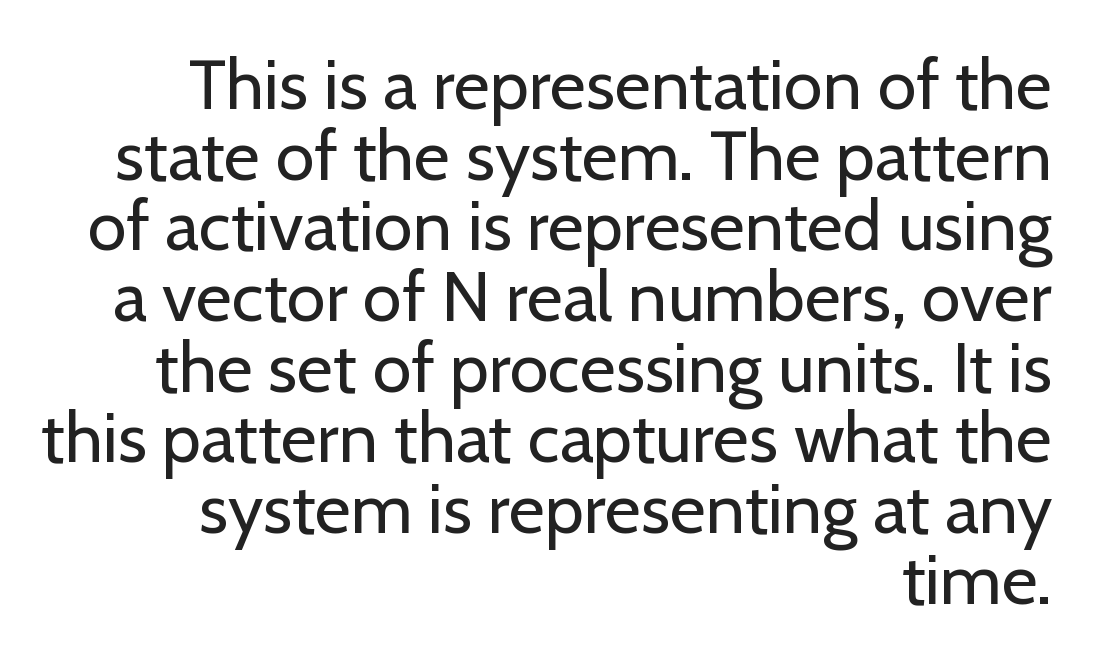
Each word holds together tightly as a unit, with standard inter-letter gaps. Lines of text with bare space underneath. Heaviness? Minimal to ordinary, like unemphasized prose. A roman cut, with each character standing at attention. You could not count columns in this text — the font is proportionally spaced.
